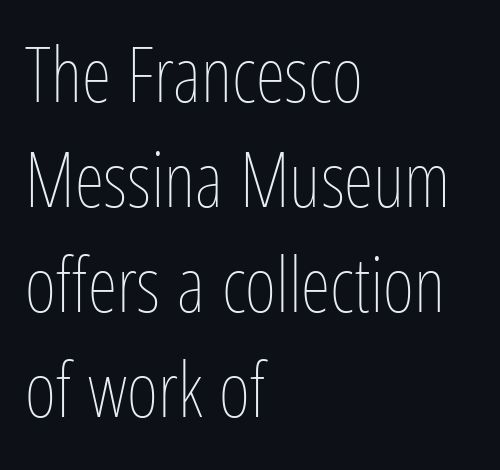
Inter-character spacing is left at the font's built-in metrics. This rendering uses left alignment, leaving the right contour irregular. Do the characters align in a grid? No, the font is proportional. Quick note: underline off. Stroke thickness stays within the range of a standard reading face or lighter.
